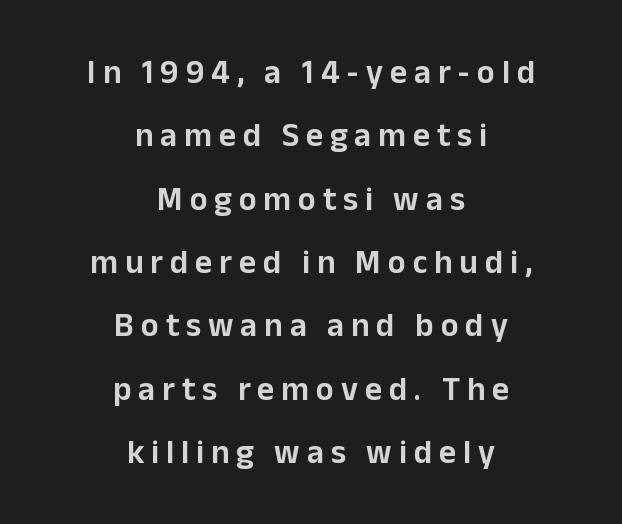
Designer's note — italics off, roman on. The letterforms stand isolated, each surrounded by extra space. Proportional: the letters do not fall into vertical columns. Each row of text sits above clean, open space. Both edges are ragged and mirror each other, which tells us the setting is centered.
